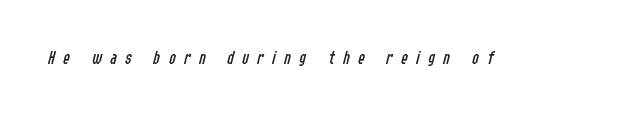
Underlining? Definitely not there. Stems here are at most as thick as an everyday book face. Characters follow at a spacing far wider than the type designer built in. You can tell it's italic because the verticals aren't actually vertical.
